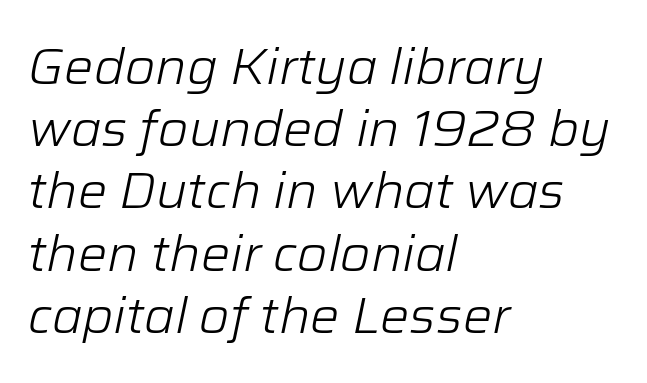
The image shows 49 px light type, italic (leaning right); set left-aligned, normal line spacing (1.27x), normal letter spacing, not underlined; low stroke contrast and a medium x-height.
